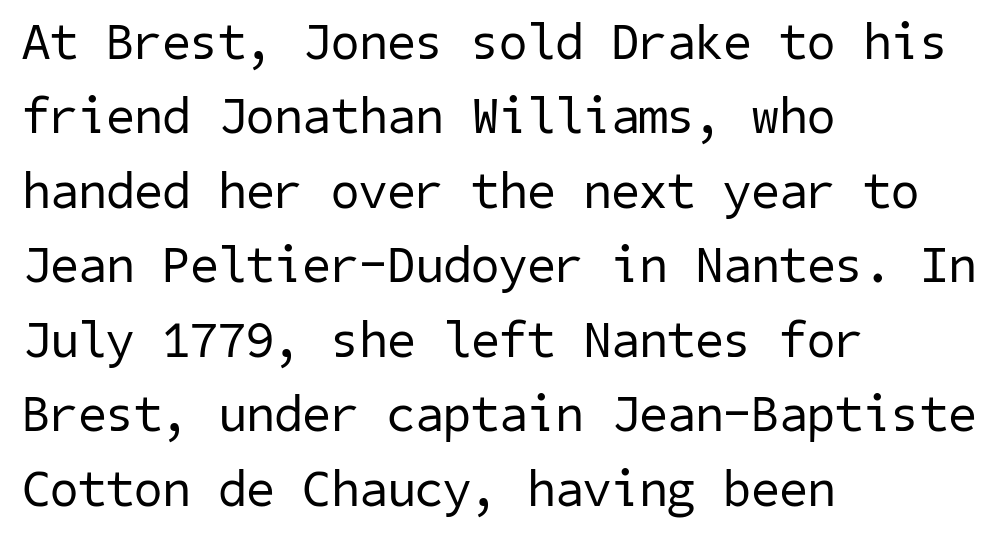
Q: Is the text bold? A: No.
Q: Is the typeface a serif or a sans-serif typeface? A: Sans-serif.
Q: Is the text underlined? A: No.
Q: How is the paragraph aligned? A: Left-aligned.
Q: Is the spacing between letters normal or unusually wide? A: Normal.
Q: Is the spacing between lines tight, normal or loose? A: Normal.
Q: Width (condensed, normal, or wide)? A: Normal.
Q: Stroke contrast? A: Low.
Q: x-height? A: Medium.
